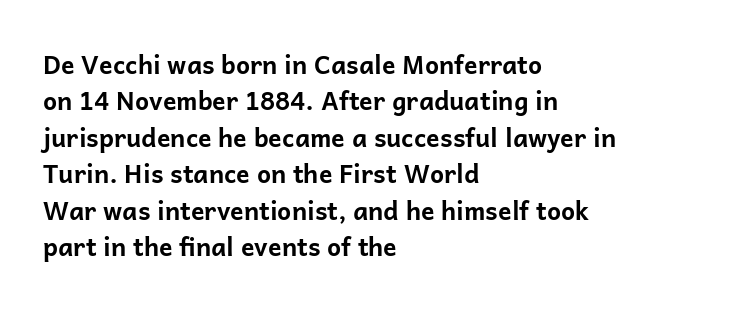
{"italic": "no", "bold": "yes", "underline": "no", "align": "left", "line_spacing": "normal", "line_spacing_ratio": 1.46, "letter_spacing": "normal", "letter_spacing_em": 0.0, "glyph_px": 25}
